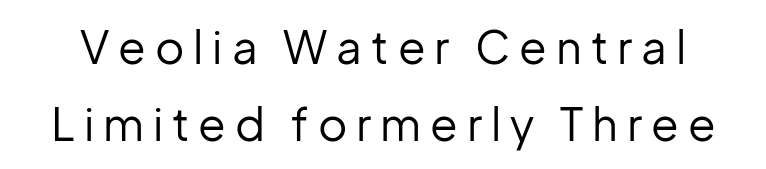
The image shows 45 px regular-weight sans-serif type, upright; set line spacing 1.72x, unusually wide letter spacing (+0.2 em), not underlined; low stroke contrast and a medium x-height.
